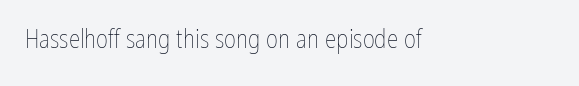
The image shows 26 px text type, upright; set normal letter spacing, not underlined.
